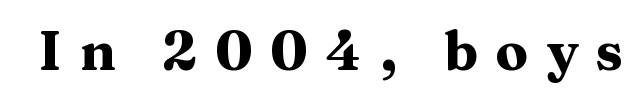
{"serif": "yes", "italic": "no", "bold": "yes", "weight": "heavy", "width": "wide", "stroke_contrast": "medium", "x_height": "medium", "monospaced": "no", "underline": "no", "letter_spacing": "wide", "letter_spacing_em": 0.33, "glyph_px": 54}
